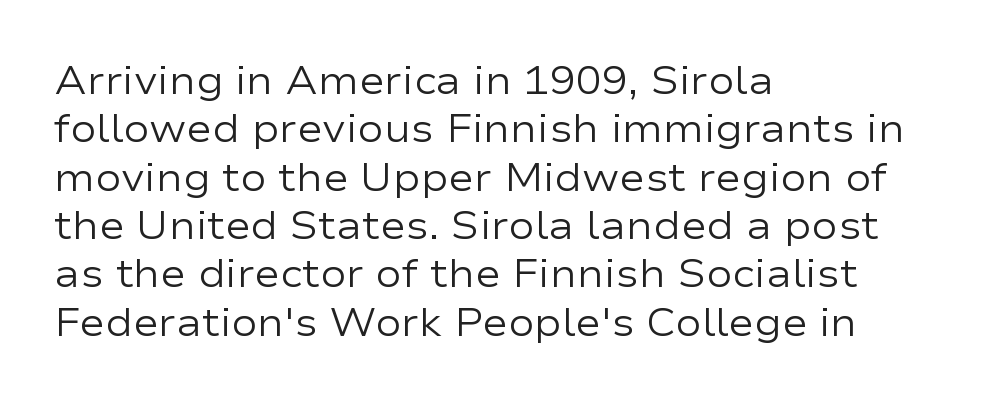
The image shows 39 px regular-weight, wide sans-serif type, upright; set left-aligned, line spacing 1.24x, normal letter spacing, not underlined; low stroke contrast and a medium x-height.
